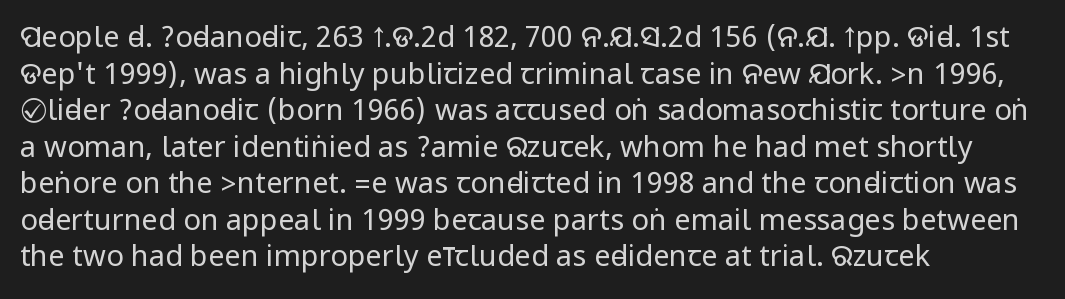
{"serif": "no", "italic": "no", "bold": "no", "weight": "regular", "width": "condensed", "stroke_contrast": "low", "underline": "no", "align": "left", "line_spacing": "normal", "line_spacing_ratio": 1.26, "letter_spacing": "normal", "letter_spacing_em": 0.0, "glyph_px": 29}
